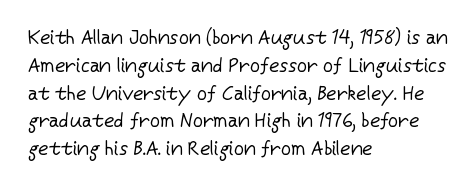
{"italic": "no", "bold": "no", "underline": "no", "align": "left", "line_spacing": "normal", "line_spacing_ratio": 1.39, "letter_spacing": "normal", "letter_spacing_em": 0.0, "glyph_px": 20}
